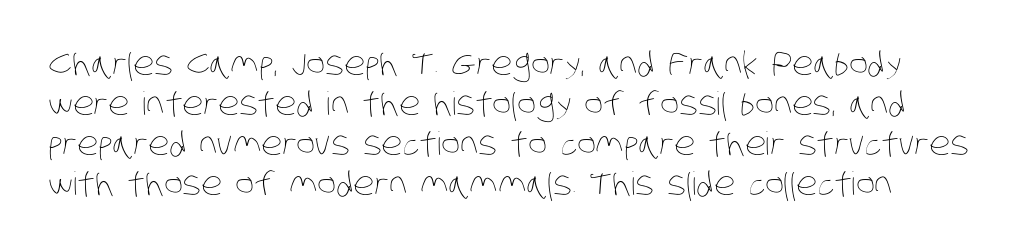
Q: Is the text bold? A: No.
Q: Is the text underlined? A: No.
Q: Is the spacing between letters normal or unusually wide? A: Normal.
Q: Is the spacing between lines tight, normal or loose? A: Normal.
Q: Width (condensed, normal, or wide)? A: Condensed.
Q: Stroke contrast? A: Low.
Q: x-height? A: Large.
Q: Monospaced? A: No.
